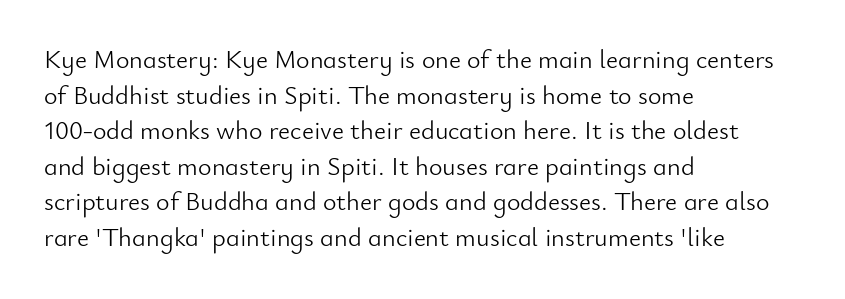
Q: Is the text bold? A: No.
Q: Is the text italic (slanted)? A: No, it is upright.
Q: Is the text underlined? A: No.
Q: How is the paragraph aligned? A: Left-aligned.
Q: Is the spacing between letters normal or unusually wide? A: Normal.
Q: Is the spacing between lines tight, normal or loose? A: Normal.
